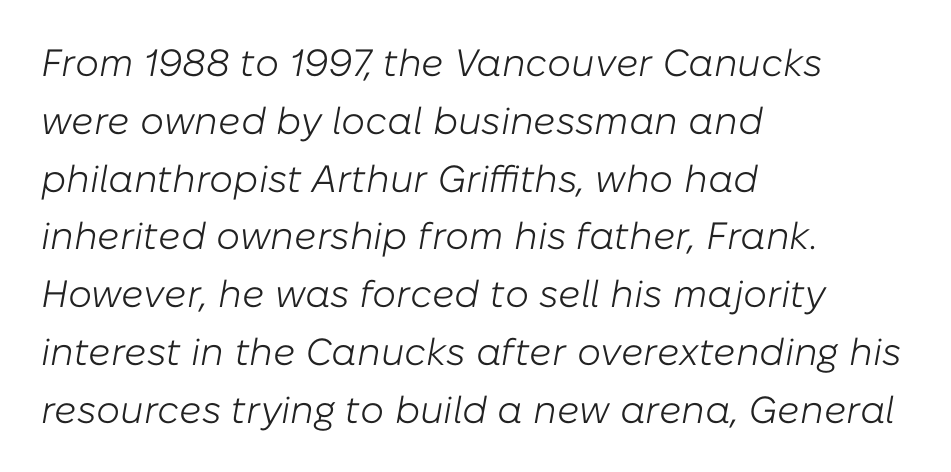
The image shows 38 px light type, italic (leaning right); set left-aligned, normal line spacing (1.52x), normal letter spacing, not underlined; low stroke contrast and a medium x-height.
